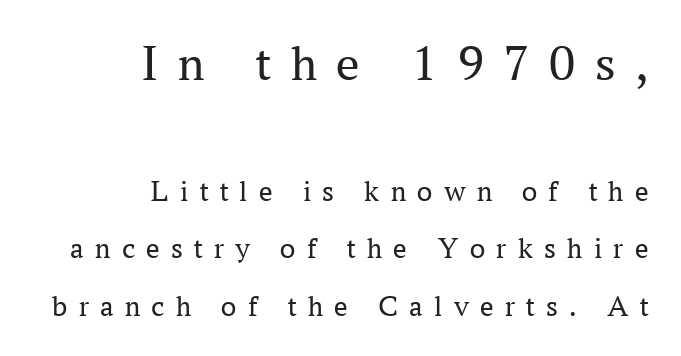
{"serif": "yes", "italic": "no", "bold": "no", "weight": "regular", "width": "normal", "stroke_contrast": "medium", "x_height": "medium", "monospaced": "no", "underline": "no", "align": "right", "line_spacing": "loose", "line_spacing_ratio": 1.91, "letter_spacing": "wide", "letter_spacing_em": 0.38, "larger_block": "first", "size_ratio": 1.73, "glyph_px": 52}
